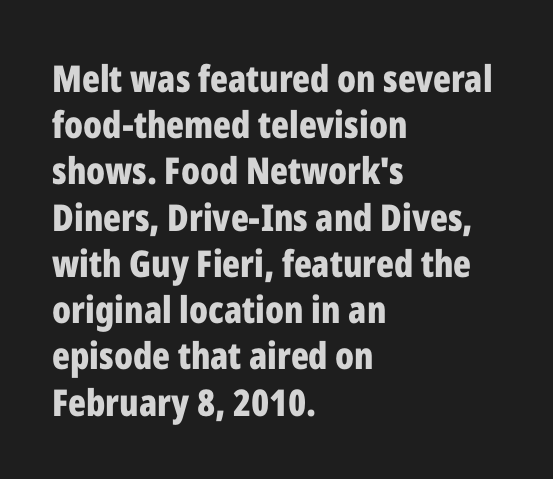
Notice how thick the strokes are: this is what a full bold looks like. The axis of the letterforms is exactly vertical. Just letters on the line, the space beneath them empty. Here the designer chose a conventional face with non-uniform glyph widths.
